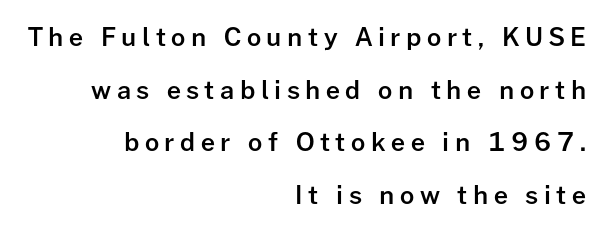
Decoration check: the copy has no underline. Italic: no, the glyphs are upright roman. Compared with typical body copy, the letter spacing here is much looser. This sample trades compactness for vertical openness between lines. Summary of weight: moderately heavy, a semibold.
